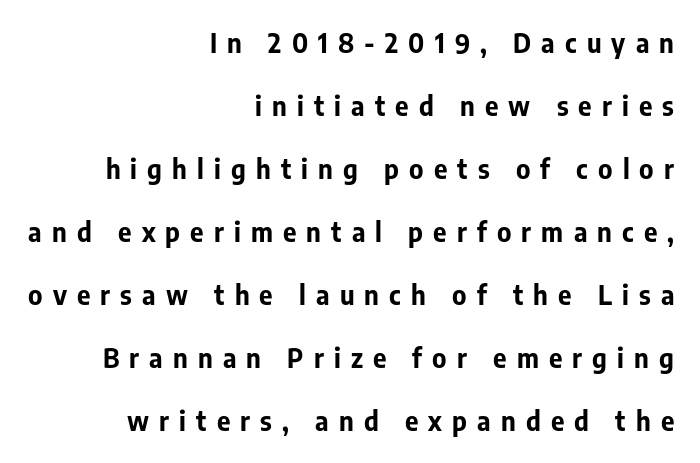
Q: Is the text bold? A: Yes.
Q: Is the text italic (slanted)? A: No, it is upright.
Q: Is the text underlined? A: No.
Q: How is the paragraph aligned? A: Right-aligned.
Q: Is the spacing between letters normal or unusually wide? A: Unusually wide.
Q: Is the spacing between lines tight, normal or loose? A: Loose.
